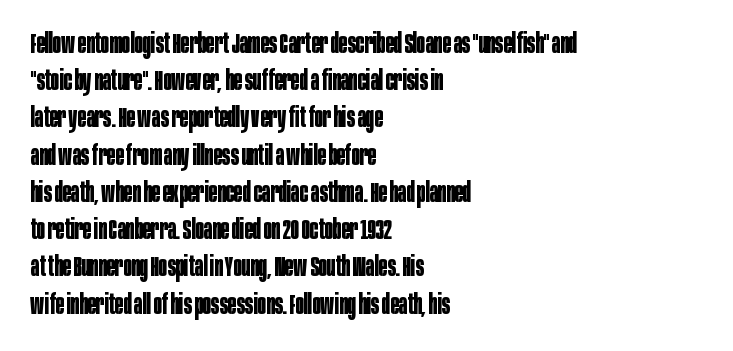
Character widths vary here, with narrow letters taking less room than wide ones. Inter-character spacing is left at the font's built-in metrics. Anything drawn beneath the words? Only blank space. A full-strength bold gives these letters their thick strokes. What's the leading like? Ordinary, nothing unusual.
